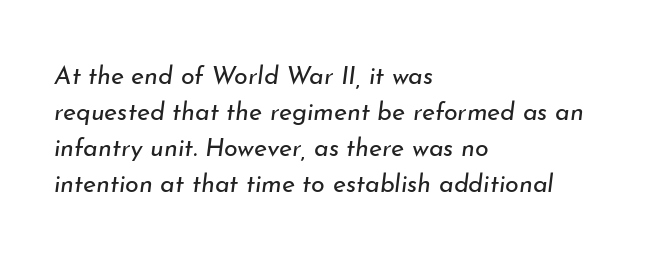
The image shows 25 px text type, italic (leaning right); set left-aligned, normal line spacing (1.44x), normal letter spacing, not underlined.
